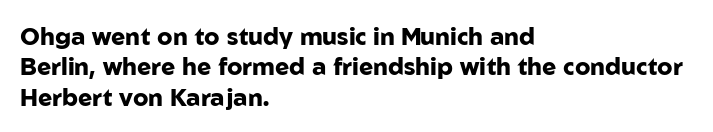
The glyphs are unaccompanied by any horizontal stroke below them. The leading is moderate, giving the passage an even texture. Left-aligned paragraph, ragged on the right. A full-strength bold gives these letters their thick strokes. This sample uses an upright cut, with every glyph sitting square on the baseline.
